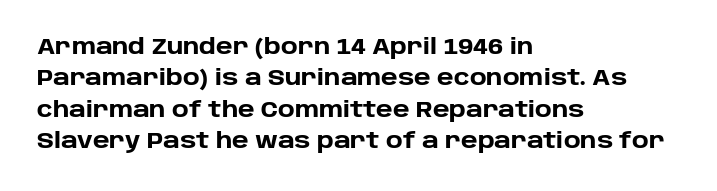
{"italic": "no", "bold": "yes", "underline": "no", "align": "left", "line_spacing": "normal", "line_spacing_ratio": 1.49, "letter_spacing": "normal", "letter_spacing_em": 0.0, "glyph_px": 21}
